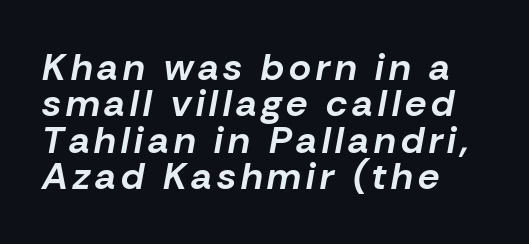
{"italic": "yes", "lean": "right", "slant_degrees": 10, "bold": "yes", "weight": "bold", "width": "normal", "stroke_contrast": "low", "x_height": "medium", "monospaced": "no", "underline": "no", "align": "left", "line_spacing": "tight", "line_spacing_ratio": 0.96, "glyph_px": 38}
